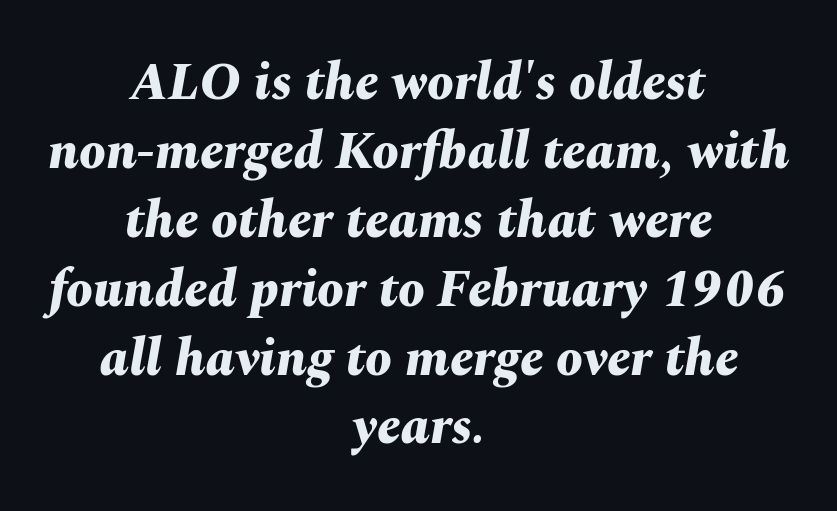
{"italic": "yes", "lean": "right", "slant_degrees": 10, "bold": "yes", "weight": "bold", "width": "normal", "stroke_contrast": "medium", "x_height": "medium", "monospaced": "no", "underline": "no", "align": "center", "line_spacing": "normal", "line_spacing_ratio": 1.3, "letter_spacing": "normal", "letter_spacing_em": 0.0, "glyph_px": 53}
